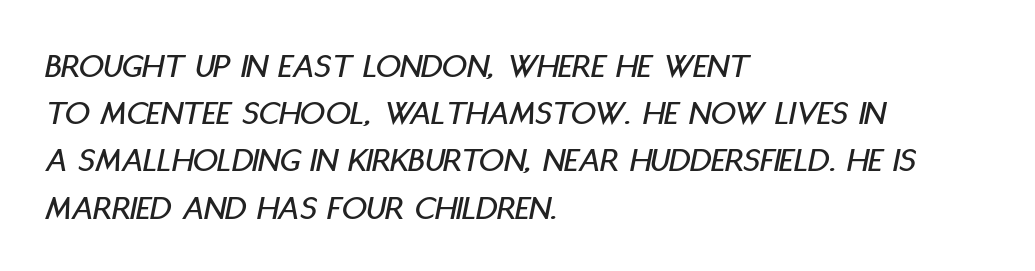
{"italic": "yes", "lean": "right", "slant_degrees": 11, "width": "condensed", "stroke_contrast": "low", "x_height": "large", "monospaced": "no", "underline": "no", "align": "left", "line_spacing": "normal", "line_spacing_ratio": 1.35, "letter_spacing": "normal", "letter_spacing_em": 0.0, "glyph_px": 35}
